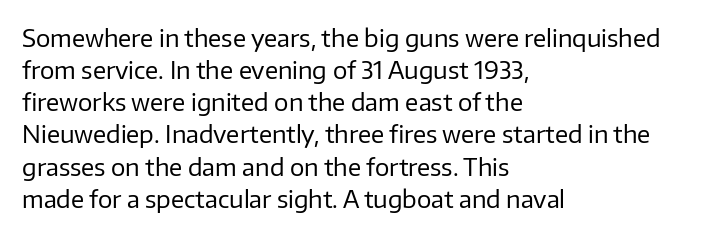
Q: Is the text bold? A: No.
Q: Is the text italic (slanted)? A: No, it is upright.
Q: Is the text underlined? A: No.
Q: How is the paragraph aligned? A: Left-aligned.
Q: Is the spacing between letters normal or unusually wide? A: Normal.
Q: Is the spacing between lines tight, normal or loose? A: Normal.
